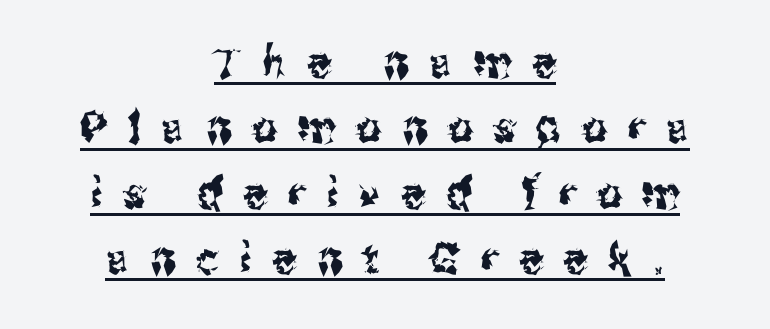
Underlined type. Observe the absence of serifs on each vertical stroke in this sample. Rendered with straight, roman letterforms. These lines have a slow, spaced-out rhythm from letter to letter. Evenly set lines give the paragraph a standard silhouette.
